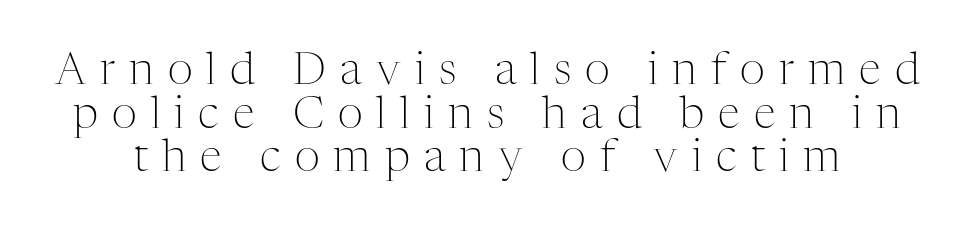
Q: Is the text bold? A: No.
Q: Is the text italic (slanted)? A: No, it is upright.
Q: Is the typeface a serif or a sans-serif typeface? A: Serif.
Q: Is the text underlined? A: No.
Q: Is the spacing between letters normal or unusually wide? A: Unusually wide.
Q: Is the spacing between lines tight, normal or loose? A: Tight.
Q: Width (condensed, normal, or wide)? A: Normal.
Q: Stroke contrast? A: Medium.
Q: x-height? A: Medium.
Q: Monospaced? A: No.
